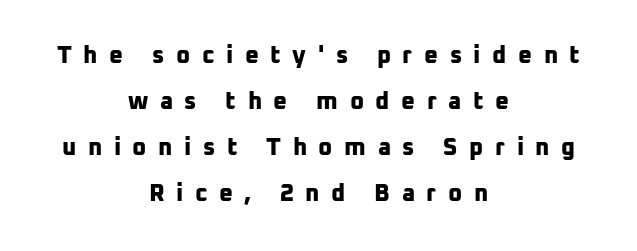
{"bold": "yes", "underline": "no", "align": "center", "line_spacing": "loose", "line_spacing_ratio": 1.91, "letter_spacing": "wide", "letter_spacing_em": 0.48, "glyph_px": 24}
